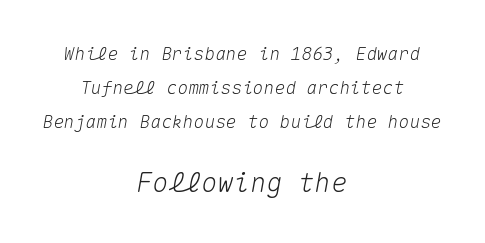
{"italic": "yes", "lean": "right", "slant_degrees": 10, "underline": "no", "align": "center", "line_spacing_ratio": 1.88, "letter_spacing": "normal", "letter_spacing_em": 0.0, "larger_block": "second", "size_ratio": 1.5, "glyph_px": 27}
